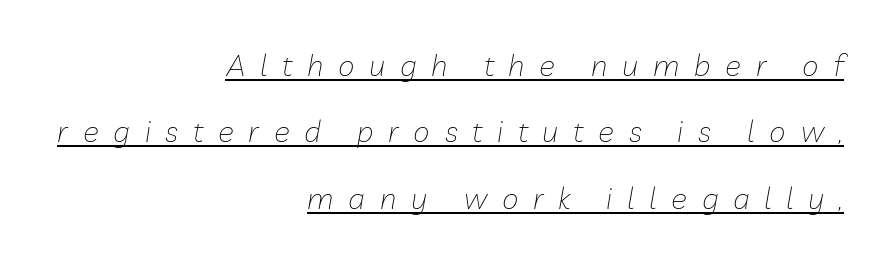
The image shows 30 px thin type, italic (leaning right); set right-aligned, loose line spacing (2.21x), unusually wide letter spacing (+0.49 em), underlined; low stroke contrast and a medium x-height.
